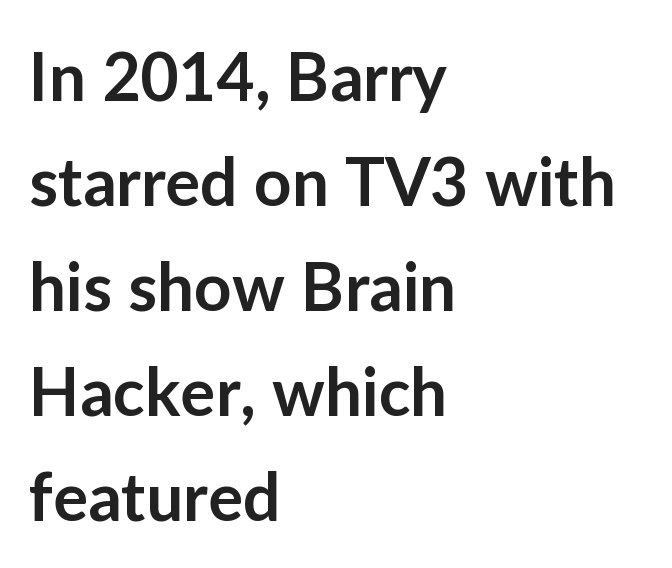
Q: Is the text bold? A: Semi-bold.
Q: Is the text italic (slanted)? A: No, it is upright.
Q: Is the typeface a serif or a sans-serif typeface? A: Sans-serif.
Q: Is the text underlined? A: No.
Q: How is the paragraph aligned? A: Left-aligned.
Q: Is the spacing between letters normal or unusually wide? A: Normal.
Q: Is the spacing between lines tight, normal or loose? A: Normal.
Q: Width (condensed, normal, or wide)? A: Normal.
Q: Stroke contrast? A: Low.
Q: x-height? A: Medium.
Q: Monospaced? A: No.
